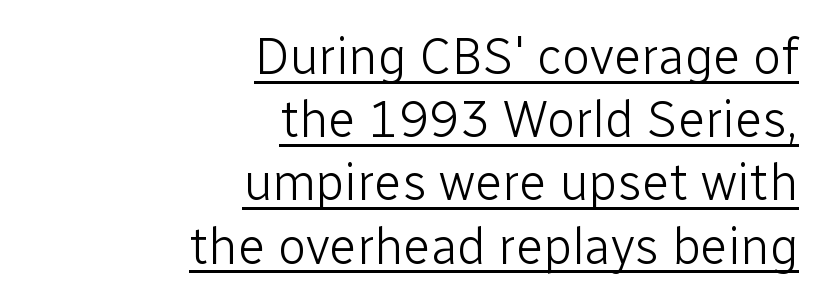
The image shows 51 px light sans-serif type, upright; set right-aligned, line spacing 1.24x, normal letter spacing, underlined; low stroke contrast and a medium x-height.
